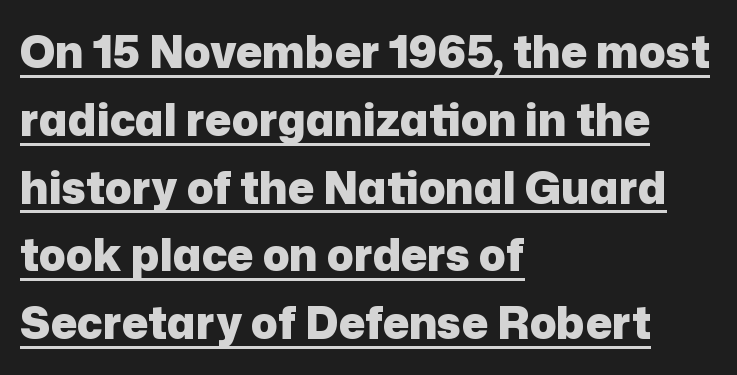
A classic flush-left, rag-right setting is used for this passage. Does the weight exceed regular? Yes, all the way to bold. Look at the tracking — it's just the regular setting, nothing added. Is this a fixed-width face? No — the glyphs have proportional, varying widths. Unlike a traditional serif, this face leaves its strokes unadorned.
